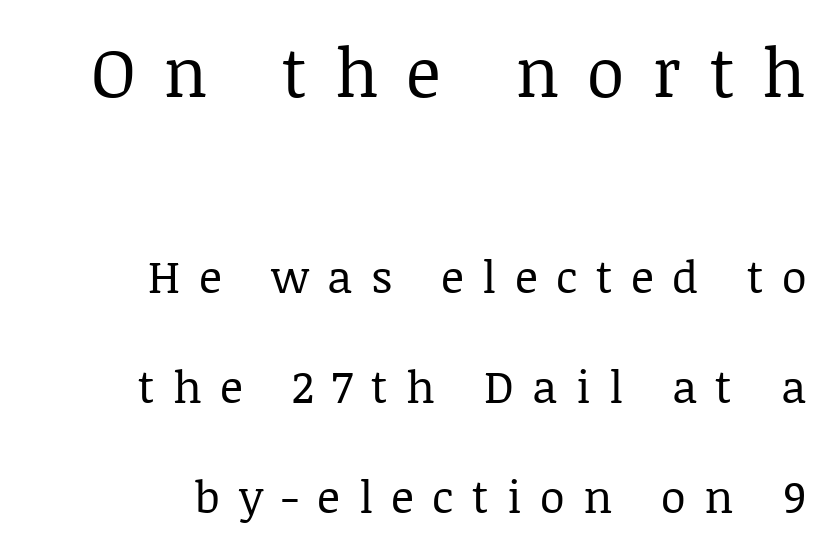
The earlier block is typeset at a bigger size than the later block. These glyphs show unthickened strokes, regular width or finer. Nobody drew a line under any word here. Between one letter and the next there's a generous, obvious gap. What's the leading like? Stretched, with rows far apart.
